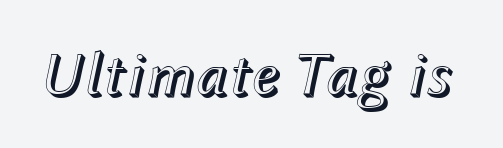
Q: Is the text italic (slanted)? A: Yes, it leans right by about 12 degrees.
Q: Is the text underlined? A: No.
Q: Is the spacing between letters normal or unusually wide? A: Normal.
Q: Width (condensed, normal, or wide)? A: Normal.
Q: x-height? A: Medium.
Q: Monospaced? A: No.
